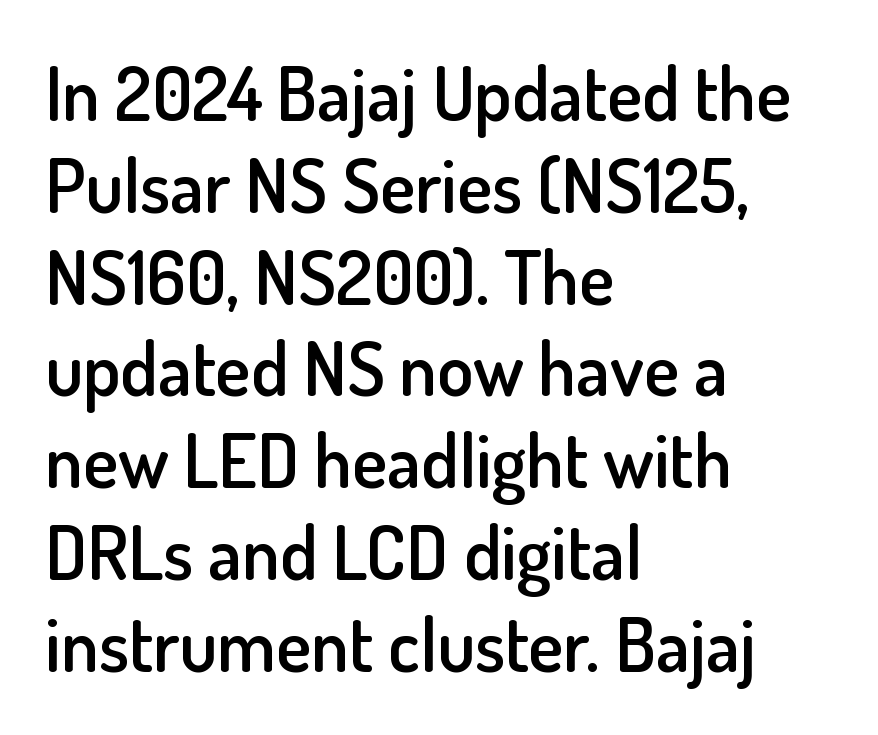
{"serif": "no", "italic": "no", "bold": "semi", "weight": "semibold", "width": "normal", "stroke_contrast": "low", "x_height": "small", "monospaced": "no", "underline": "no", "align": "left", "line_spacing_ratio": 1.24, "letter_spacing": "normal", "letter_spacing_em": 0.0, "glyph_px": 74}
